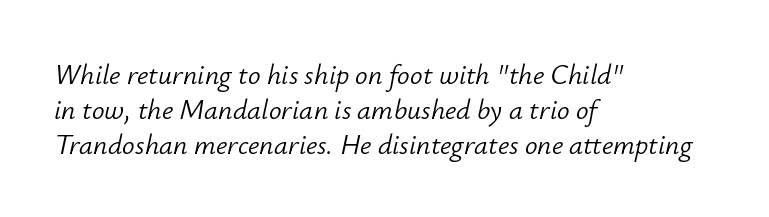
Q: Is the text bold? A: No.
Q: Is the text italic (slanted)? A: Yes, it leans right by about 12 degrees.
Q: Is the text underlined? A: No.
Q: How is the paragraph aligned? A: Left-aligned.
Q: Is the spacing between letters normal or unusually wide? A: Normal.
Q: Is the spacing between lines tight, normal or loose? A: Normal.
Q: Width (condensed, normal, or wide)? A: Normal.
Q: Stroke contrast? A: Low.
Q: x-height? A: Small.
Q: Monospaced? A: No.
